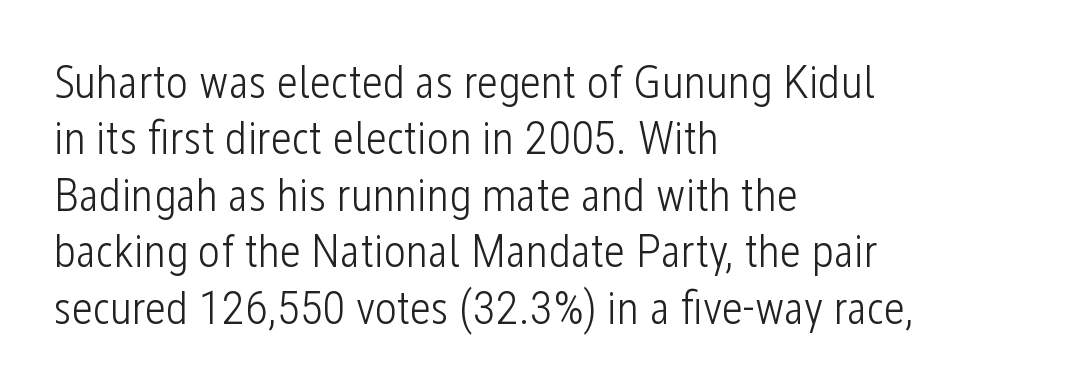
Q: Is the text bold? A: No.
Q: Is the text italic (slanted)? A: No, it is upright.
Q: Is the typeface a serif or a sans-serif typeface? A: Sans-serif.
Q: Is the text underlined? A: No.
Q: How is the paragraph aligned? A: Left-aligned.
Q: Is the spacing between letters normal or unusually wide? A: Normal.
Q: Width (condensed, normal, or wide)? A: Condensed.
Q: Stroke contrast? A: Low.
Q: x-height? A: Medium.
Q: Monospaced? A: No.
